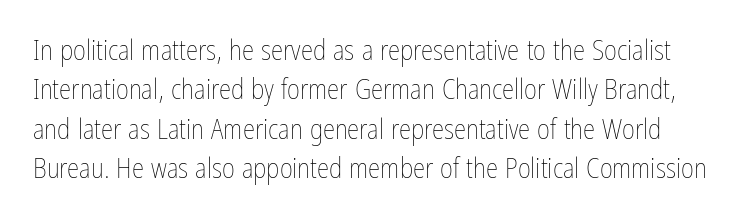
Q: Is the text bold? A: No.
Q: Is the text italic (slanted)? A: No, it is upright.
Q: Is the text underlined? A: No.
Q: Is the spacing between letters normal or unusually wide? A: Normal.
Q: Is the spacing between lines tight, normal or loose? A: Normal.
Q: Width (condensed, normal, or wide)? A: Condensed.
Q: Stroke contrast? A: Low.
Q: x-height? A: Medium.
Q: Monospaced? A: No.
